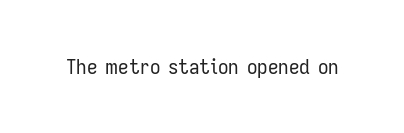
{"italic": "no", "bold": "no", "underline": "no", "letter_spacing": "normal", "letter_spacing_em": 0.0, "glyph_px": 21}
